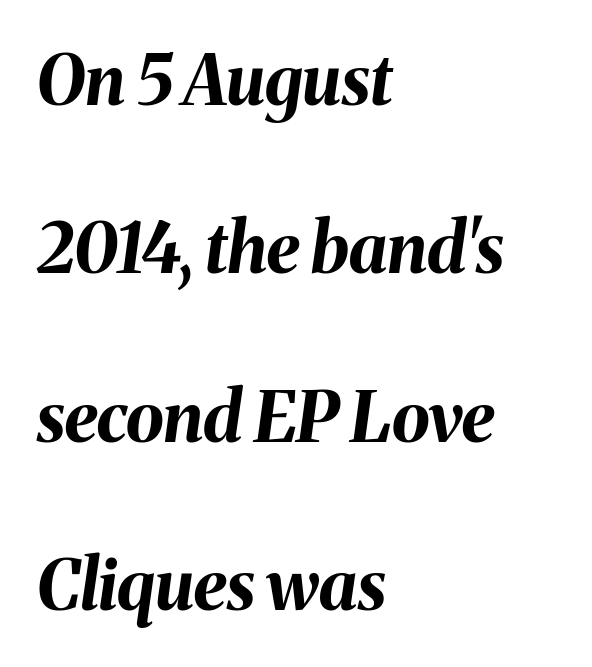
Q: Is the text bold? A: Yes.
Q: Is the text italic (slanted)? A: Yes, it leans right by about 8 degrees.
Q: Is the text underlined? A: No.
Q: How is the paragraph aligned? A: Left-aligned.
Q: Is the spacing between letters normal or unusually wide? A: Normal.
Q: Is the spacing between lines tight, normal or loose? A: Loose.
Q: Width (condensed, normal, or wide)? A: Normal.
Q: Stroke contrast? A: Medium.
Q: x-height? A: Medium.
Q: Monospaced? A: No.
